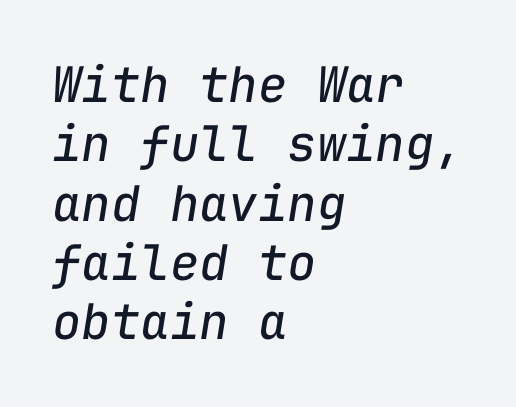
The image shows 49 px regular-weight type, italic (leaning right), monospaced; set left-aligned, line spacing 1.21x, normal letter spacing, not underlined; low stroke contrast and a medium x-height.
